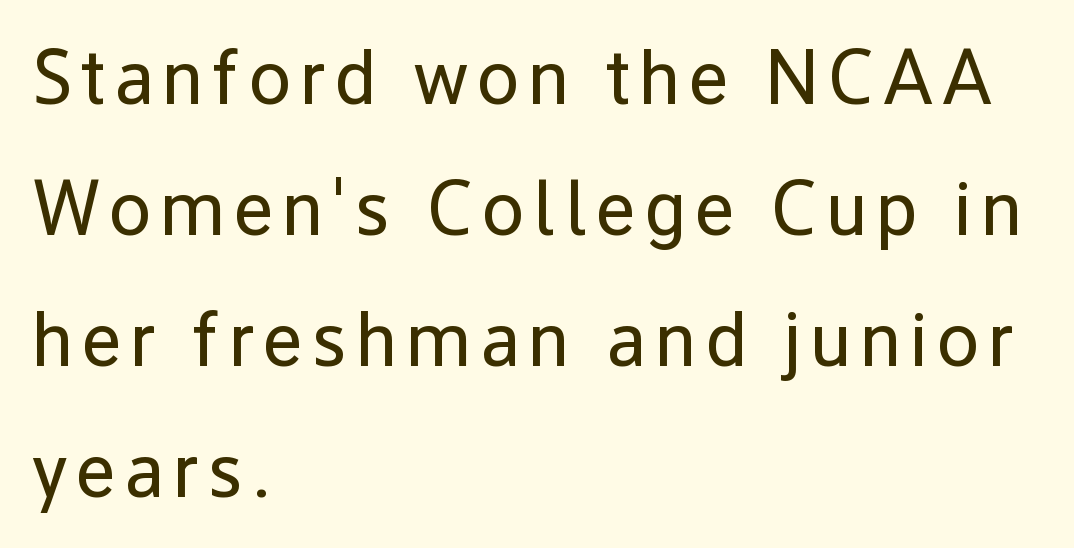
{"serif": "no", "italic": "no", "bold": "no", "weight": "regular", "width": "normal", "stroke_contrast": "low", "x_height": "medium", "monospaced": "no", "underline": "no", "align": "left", "line_spacing": "normal", "line_spacing_ratio": 1.7, "glyph_px": 77}
